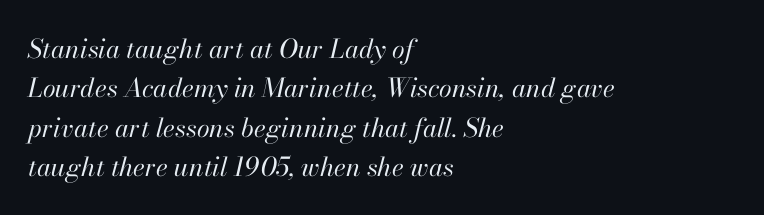
The image shows 26 px text type, italic (leaning right); set left-aligned, normal line spacing (1.51x), normal letter spacing, not underlined.
